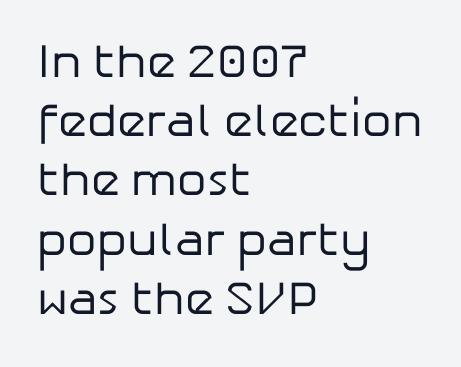
{"serif": "no", "italic": "no", "bold": "no", "weight": "regular", "width": "normal", "stroke_contrast": "low", "x_height": "medium", "monospaced": "no", "underline": "no", "align": "left", "line_spacing": "normal", "line_spacing_ratio": 1.26, "letter_spacing": "normal", "letter_spacing_em": 0.0, "glyph_px": 47}
